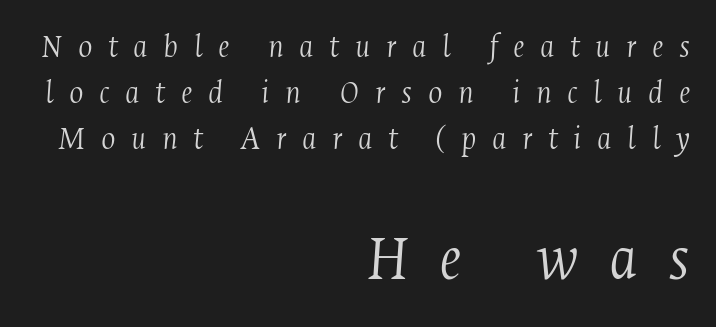
Q: Is the text bold? A: No.
Q: Is the text italic (slanted)? A: Yes, it leans right by about 4 degrees.
Q: Is the typeface a serif or a sans-serif typeface? A: Serif.
Q: Is the text underlined? A: No.
Q: How is the paragraph aligned? A: Right-aligned.
Q: Is the spacing between letters normal or unusually wide? A: Unusually wide.
Q: Is the spacing between lines tight, normal or loose? A: Normal.
Q: Which block of text is set in a larger size, the first (top) or the second (bottom)? A: The second (bottom) one.
Q: Width (condensed, normal, or wide)? A: Condensed.
Q: Stroke contrast? A: Medium.
Q: x-height? A: Medium.
Q: Monospaced? A: No.
